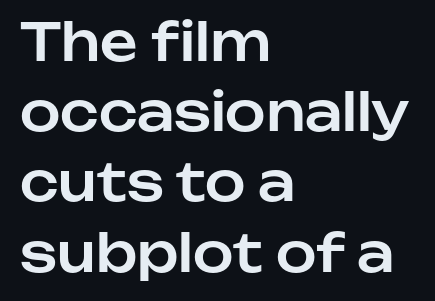
Q: Is the text italic (slanted)? A: No, it is upright.
Q: Is the typeface a serif or a sans-serif typeface? A: Sans-serif.
Q: Is the text underlined? A: No.
Q: How is the paragraph aligned? A: Left-aligned.
Q: Is the spacing between letters normal or unusually wide? A: Normal.
Q: Is the spacing between lines tight, normal or loose? A: Normal.
Q: Width (condensed, normal, or wide)? A: Normal.
Q: Stroke contrast? A: Low.
Q: x-height? A: Medium.
Q: Monospaced? A: No.
